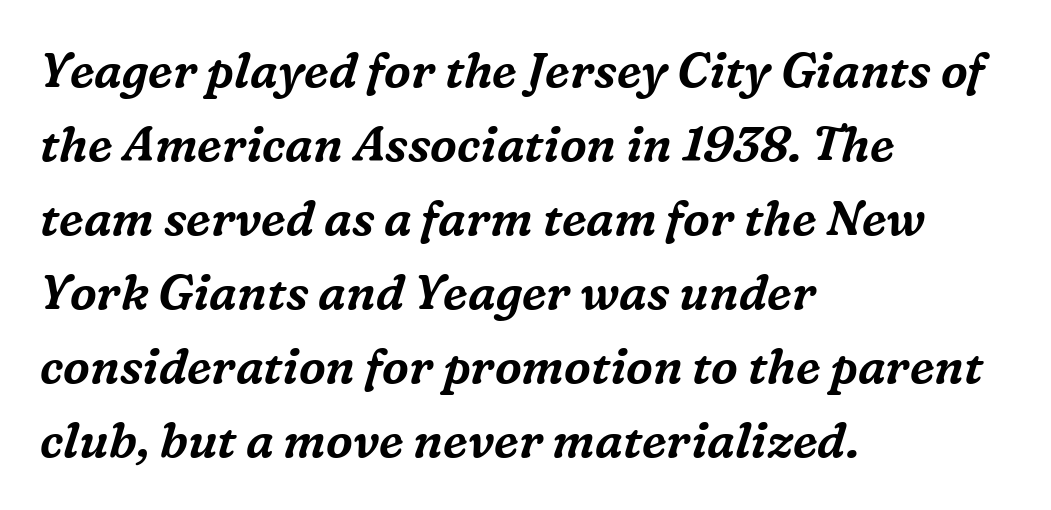
{"serif": "yes", "italic": "yes", "lean": "right", "slant_degrees": 16, "width": "normal", "stroke_contrast": "medium", "x_height": "medium", "monospaced": "no", "underline": "no", "align": "left", "line_spacing": "normal", "line_spacing_ratio": 1.54, "letter_spacing": "normal", "letter_spacing_em": 0.0, "glyph_px": 48}
